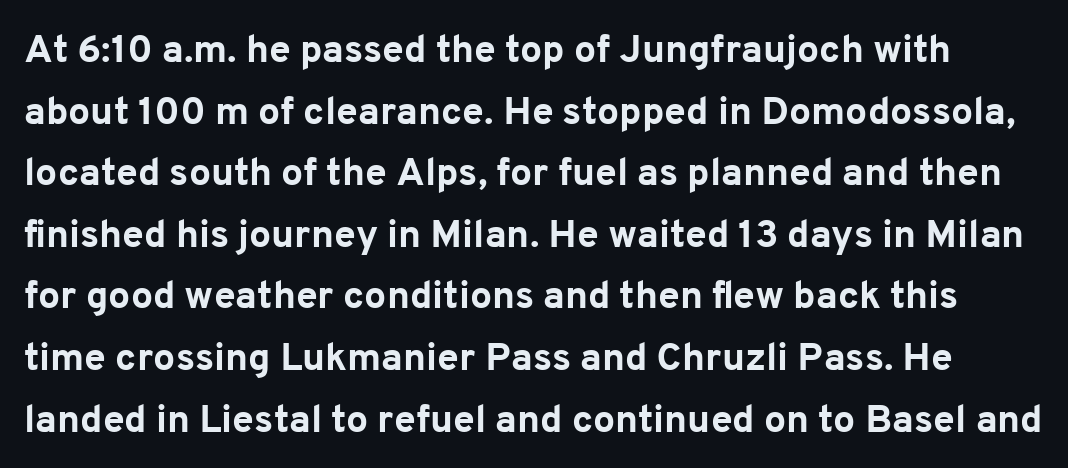
The image shows 39 px bold sans-serif type, upright; set normal line spacing (1.58x), normal letter spacing, not underlined; low stroke contrast and a medium x-height.
